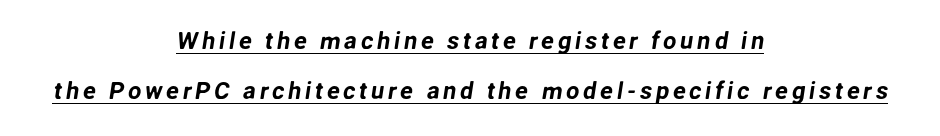
Q: Is the text underlined? A: Yes.
Q: How is the paragraph aligned? A: Centered.
Q: Is the spacing between lines tight, normal or loose? A: Loose.
